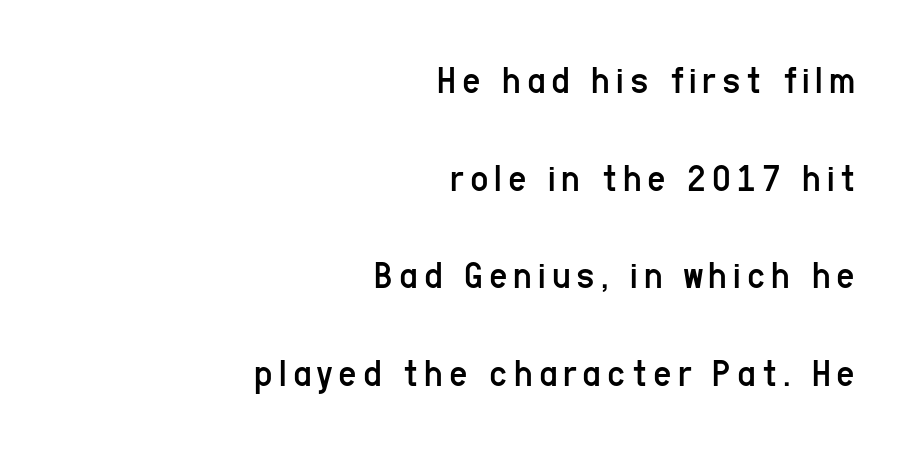
The image shows 40 px regular-weight, condensed sans-serif type, upright; set right-aligned, loose line spacing (2.44x), not underlined; low stroke contrast and a medium x-height.
